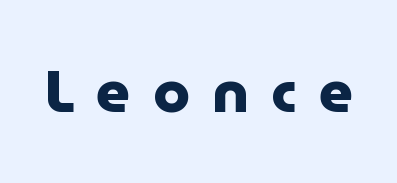
Q: Is the text bold? A: Yes.
Q: Is the text italic (slanted)? A: No, it is upright.
Q: Is the typeface a serif or a sans-serif typeface? A: Sans-serif.
Q: Is the text underlined? A: No.
Q: Is the spacing between letters normal or unusually wide? A: Unusually wide.
Q: Width (condensed, normal, or wide)? A: Normal.
Q: Stroke contrast? A: Low.
Q: x-height? A: Medium.
Q: Monospaced? A: No.
